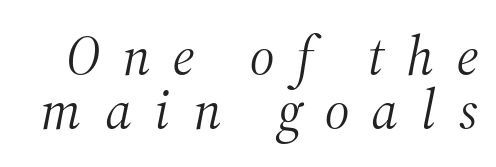
Q: Is the text bold? A: No.
Q: Is the text italic (slanted)? A: Yes, it leans right by about 12 degrees.
Q: Is the typeface a serif or a sans-serif typeface? A: Serif.
Q: Is the text underlined? A: No.
Q: Is the spacing between letters normal or unusually wide? A: Unusually wide.
Q: Is the spacing between lines tight, normal or loose? A: Tight.
Q: Width (condensed, normal, or wide)? A: Normal.
Q: Stroke contrast? A: Medium.
Q: x-height? A: Medium.
Q: Monospaced? A: No.
